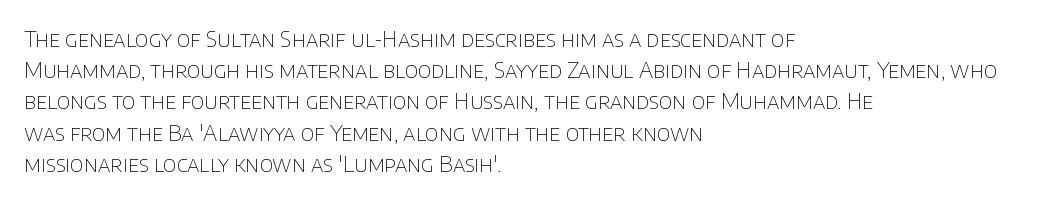
Every row of glyphs begins at an identical x-position on the left. The typesetting does not lean heavy: it is not bold. One glance says typical: line gaps are just what's usual. Underlining? Definitely not there.
